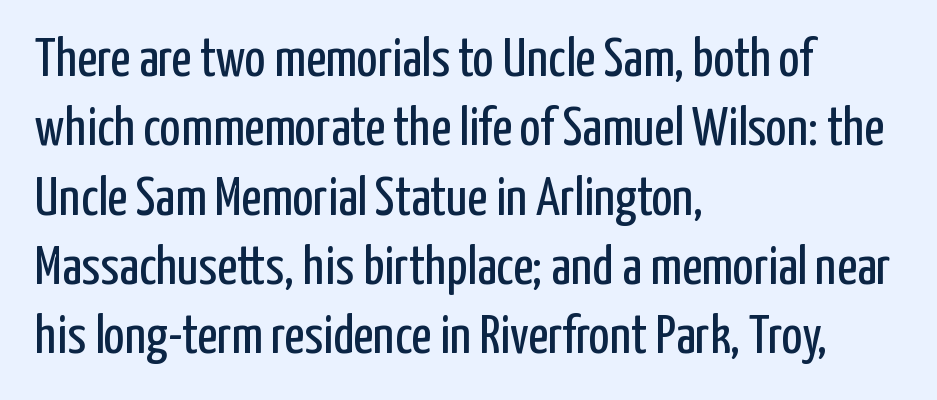
Each letter keeps its own natural width here, so spacing adapts to shape. Regarding serifs, this sample does without them. The space between consecutive lines is moderate. The ragged edge is on the right, which tells us the setting is flush left. Characters remain perfectly vertical along every line. Stems and bowls with no extra thickness — not bold.
